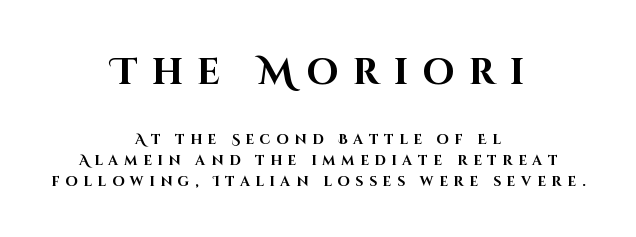
{"serif": "no", "italic": "no", "bold": "yes", "weight": "bold", "width": "normal", "stroke_contrast": "high", "x_height": "large", "monospaced": "no", "underline": "no", "align": "center", "line_spacing": "normal", "line_spacing_ratio": 1.48, "letter_spacing": "wide", "letter_spacing_em": 0.4, "larger_block": "first", "size_ratio": 2.57, "glyph_px": 36}
